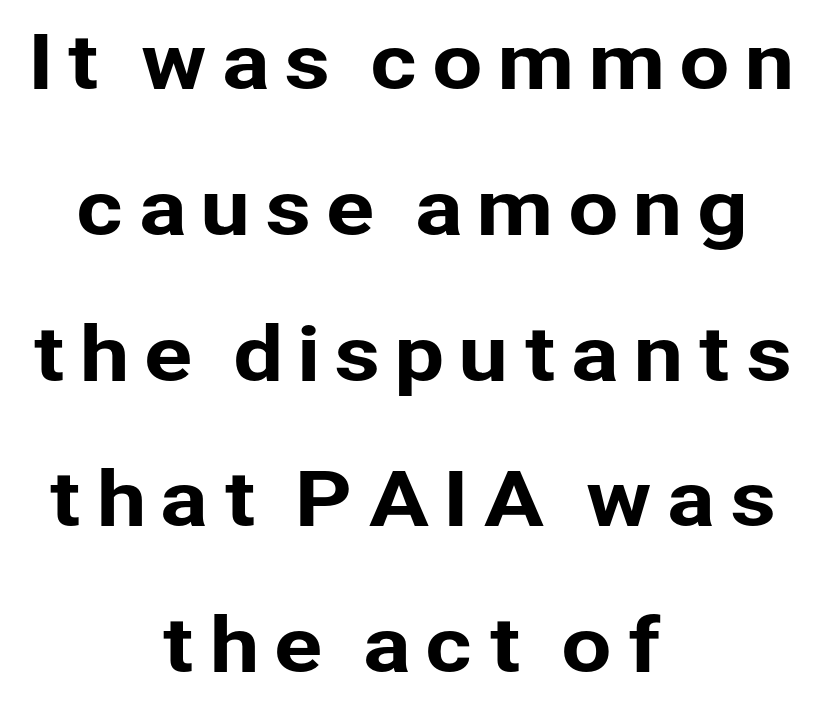
{"serif": "no", "italic": "no", "width": "normal", "stroke_contrast": "low", "x_height": "medium", "monospaced": "no", "underline": "no", "align": "center", "line_spacing": "loose", "line_spacing_ratio": 1.97, "glyph_px": 74}
